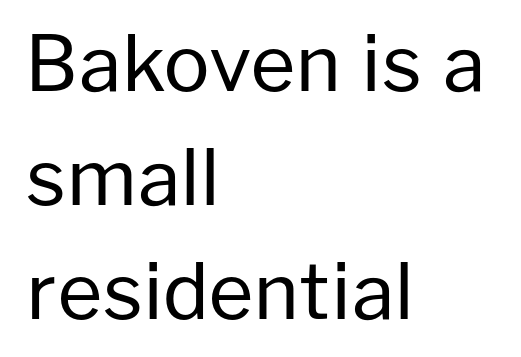
The image shows 77 px regular-weight sans-serif type, upright; set left-aligned, normal line spacing (1.48x), normal letter spacing, not underlined; low stroke contrast and a medium x-height.
